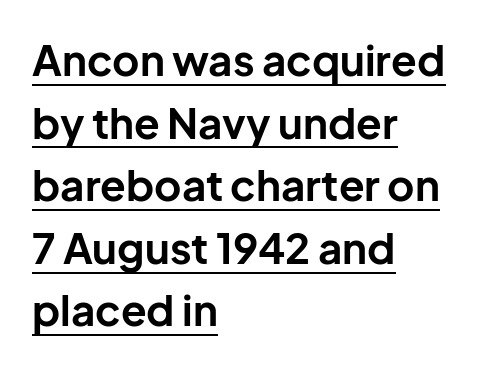
Q: Is the text bold? A: Yes.
Q: Is the text italic (slanted)? A: No, it is upright.
Q: Is the typeface a serif or a sans-serif typeface? A: Sans-serif.
Q: Is the text underlined? A: Yes.
Q: How is the paragraph aligned? A: Left-aligned.
Q: Is the spacing between letters normal or unusually wide? A: Normal.
Q: Is the spacing between lines tight, normal or loose? A: Normal.
Q: Width (condensed, normal, or wide)? A: Normal.
Q: Stroke contrast? A: Low.
Q: x-height? A: Medium.
Q: Monospaced? A: No.
